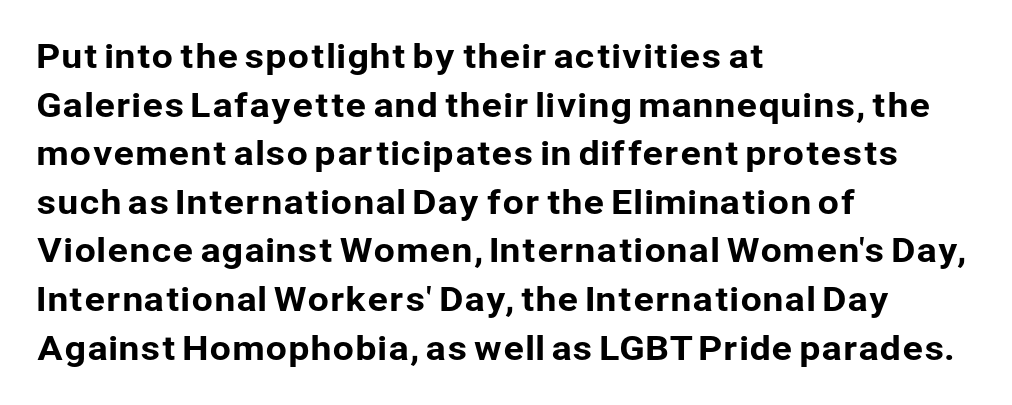
The image shows 34 px sans-serif type, upright; set left-aligned, normal line spacing (1.43x), normal letter spacing, not underlined; low stroke contrast and a medium x-height.
